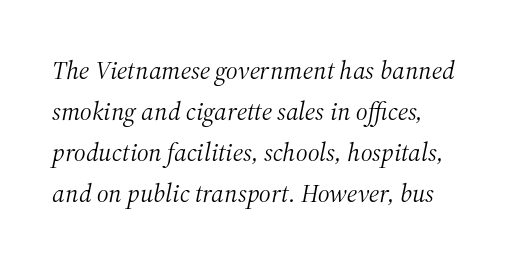
The image shows 26 px text type, italic (leaning right); set normal line spacing (1.58x), normal letter spacing, not underlined.
